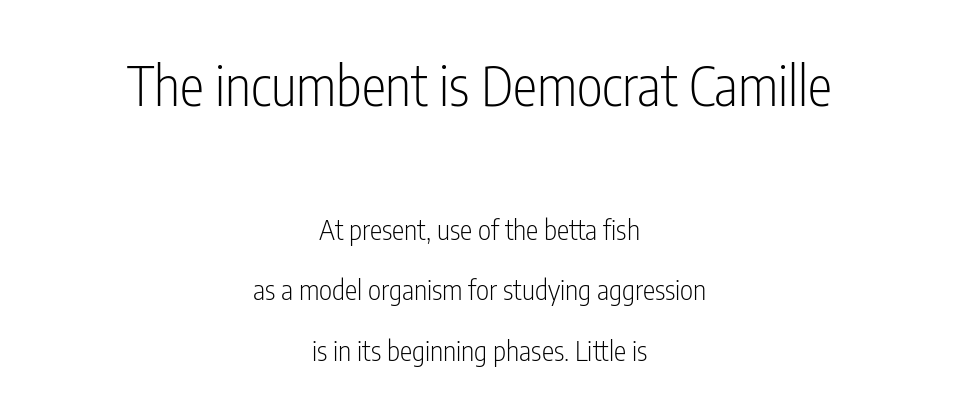
Look at the tracking — it's just the regular setting, nothing added. The font's upright variant was chosen for this text. Of the two passages, the one on top uses the larger point size. Typeset on center — no edge is straight. No letter is thick-stroked: the sample isn't bold. Look at the bottom of the vertical strokes: they stop flat, with no serifs.
